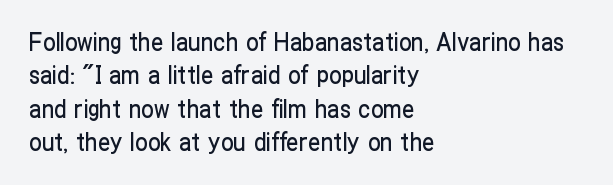
{"italic": "no", "underline": "no", "align": "left", "line_spacing": "normal", "line_spacing_ratio": 1.34, "letter_spacing": "normal", "letter_spacing_em": 0.0, "glyph_px": 25}
